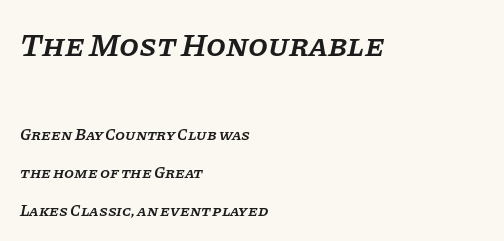
Lines of text with bare space underneath. Line starts are locked; line ends wander. This sample uses plain, unmodified letter spacing. Moderately thickened strokes mark this as semibold type. Classification — serif.
